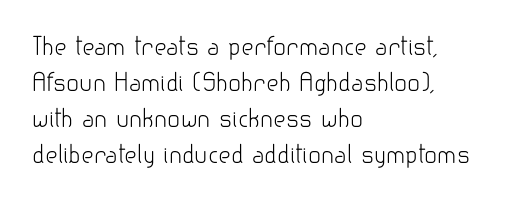
The image shows 24 px text type, upright; set left-aligned, normal line spacing (1.5x), normal letter spacing, not underlined.
